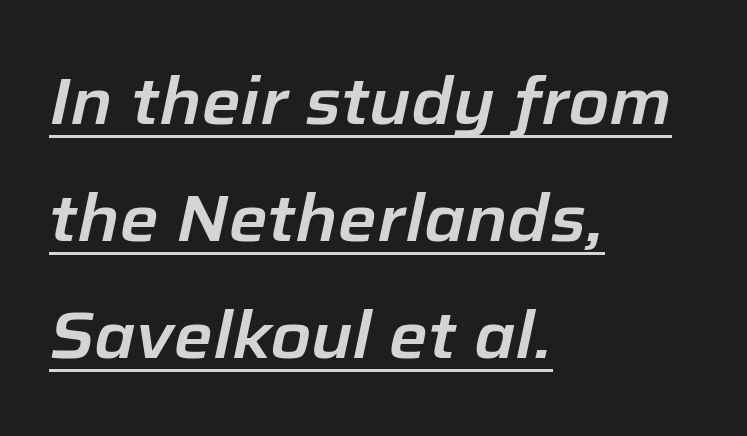
The image shows 66 px text type, italic (leaning right); set left-aligned, line spacing 1.77x, normal letter spacing, underlined; low stroke contrast and a medium x-height.
